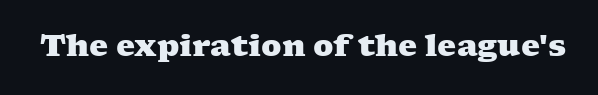
{"serif": "yes", "bold": "yes", "weight": "heavy", "width": "wide", "stroke_contrast": "medium", "x_height": "medium", "monospaced": "no", "underline": "no", "letter_spacing": "normal", "letter_spacing_em": 0.0, "glyph_px": 30}
